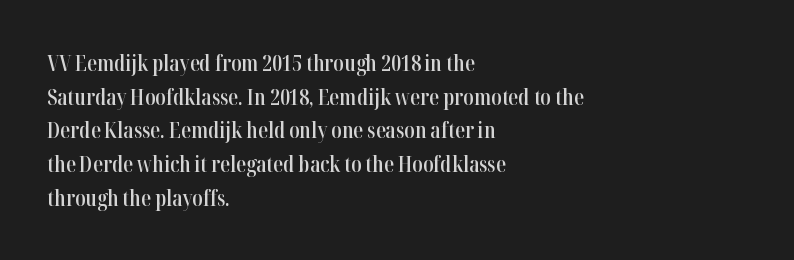
Every character sits straight up, as roman type does. Does extra space separate the letters? No, they use regular spacing. A somewhat darkened texture: the type is semibold rather than bold. A typesetter would call this leading conventional body-copy spacing.
